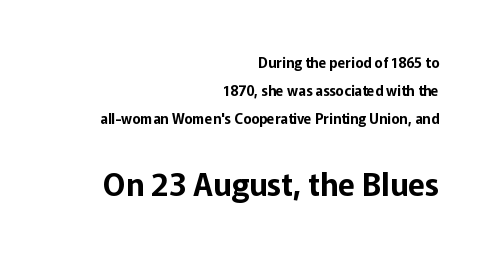
Q: Is the text italic (slanted)? A: No, it is upright.
Q: Is the typeface a serif or a sans-serif typeface? A: Sans-serif.
Q: Is the text underlined? A: No.
Q: How is the paragraph aligned? A: Right-aligned.
Q: Is the spacing between letters normal or unusually wide? A: Normal.
Q: Is the spacing between lines tight, normal or loose? A: Loose.
Q: Which block of text is set in a larger size, the first (top) or the second (bottom)? A: The second (bottom) one.
Q: Width (condensed, normal, or wide)? A: Normal.
Q: Stroke contrast? A: Low.
Q: x-height? A: Medium.
Q: Monospaced? A: No.
